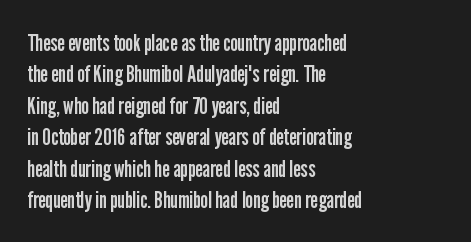
What stands out about the letter spacing? Nothing — it is the standard amount. Unmarked baselines from the first word to the last. The rendering anchors every line to the left-hand side. Regarding leading, the lines here are spaced in the standard way. Compared with a typical body face, this is equally light or lighter still. In terms of posture, this sample is upright.
